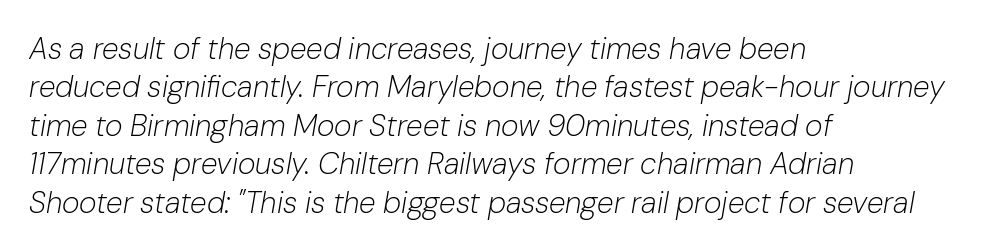
The image shows 30 px light type, italic (leaning right); set left-aligned, normal line spacing (1.28x), normal letter spacing, not underlined; low stroke contrast and a medium x-height.
